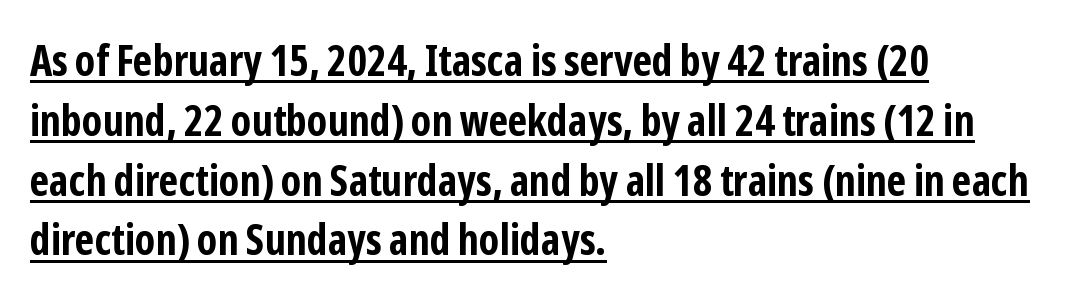
Spacing verdict: proportional, widths tailored to each character. In terms of letterform style, serifs are entirely absent. A roman cut, with each character standing at attention. Reading down the block, your eye returns to a fixed left position each line.
